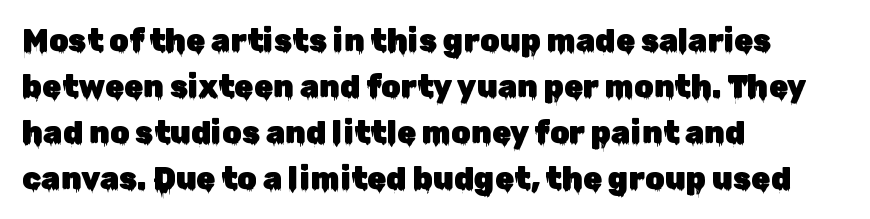
Q: Is the text italic (slanted)? A: No, it is upright.
Q: Is the typeface a serif or a sans-serif typeface? A: Sans-serif.
Q: Is the text underlined? A: No.
Q: How is the paragraph aligned? A: Left-aligned.
Q: Is the spacing between letters normal or unusually wide? A: Normal.
Q: Is the spacing between lines tight, normal or loose? A: Normal.
Q: Width (condensed, normal, or wide)? A: Normal.
Q: Stroke contrast? A: Low.
Q: x-height? A: Medium.
Q: Monospaced? A: No.
